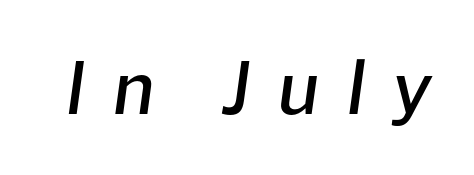
Students, this is semibold: more ink than regular, less than bold. You can tell it's italic because the verticals aren't actually vertical. You could only call the tracking loose — the letters float apart. Nobody drew a line under any word here. You could not count columns in this text — the font is proportionally spaced.
